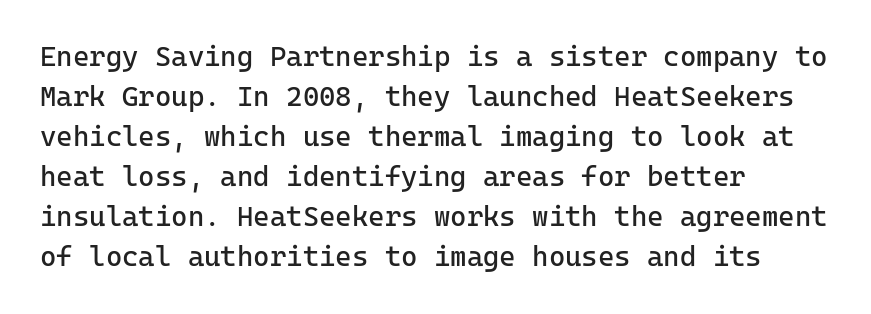
Q: Is the text bold? A: No.
Q: Is the text italic (slanted)? A: No, it is upright.
Q: Is the typeface a serif or a sans-serif typeface? A: Sans-serif.
Q: Is the text underlined? A: No.
Q: How is the paragraph aligned? A: Left-aligned.
Q: Is the spacing between letters normal or unusually wide? A: Normal.
Q: Is the spacing between lines tight, normal or loose? A: Normal.
Q: Width (condensed, normal, or wide)? A: Normal.
Q: Stroke contrast? A: Low.
Q: x-height? A: Medium.
Q: Monospaced? A: Yes.
